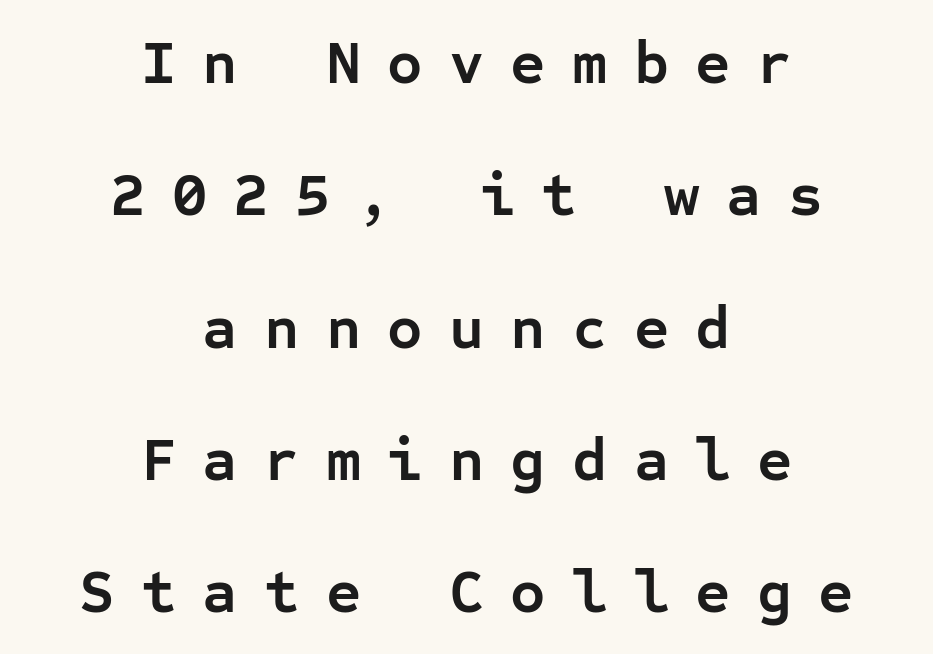
The image shows 61 px semibold sans-serif type, upright, monospaced; set centered, loose line spacing (2.17x), unusually wide letter spacing (+0.43 em), not underlined; low stroke contrast and a medium x-height.
